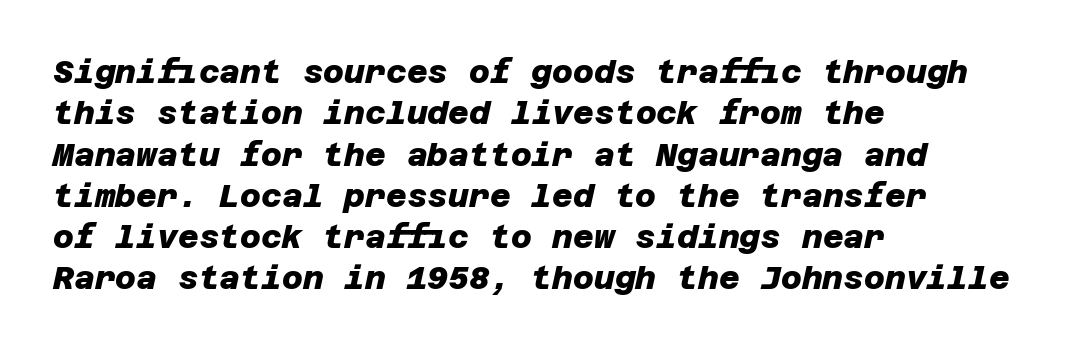
No feet cap the strokes, marking this as sans-serif type. Each line starts at the same left margin while the right side varies. The gap between lines stays unmarked. Line spacing here is normal. The rendering keeps characters at their native spacing. Weight check: bold — yes, fully.
